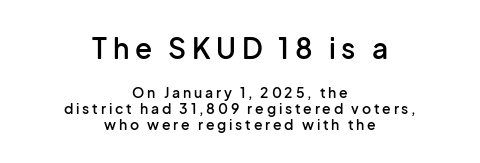
The image shows 28 px semibold sans-serif type, upright; set centered, tight line spacing (1.13x), unusually wide letter spacing (+0.2 em), not underlined; the first (top) block is 2.0x larger; low stroke contrast and a medium x-height.
